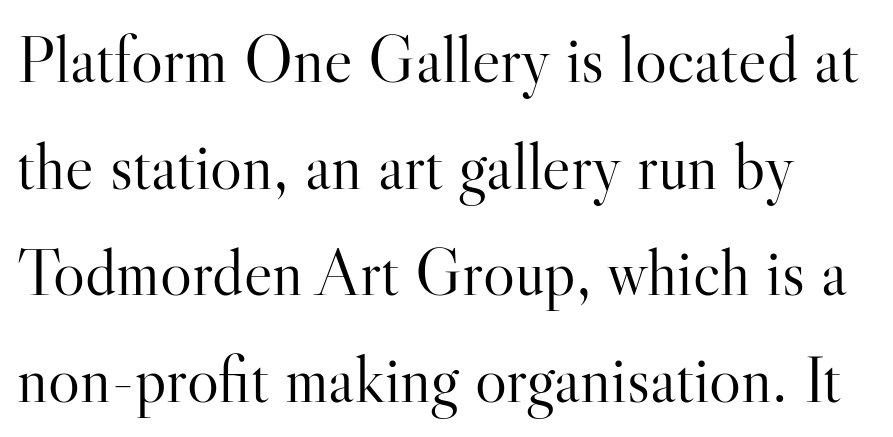
The image shows 67 px light serif type, upright; set normal line spacing (1.59x), normal letter spacing, not underlined; high stroke contrast and a small x-height.
